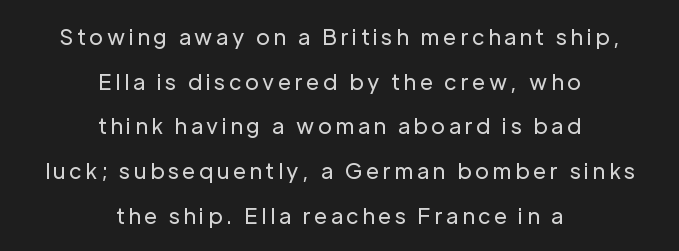
The foot of each line stays bare and open. The leading is generous, giving the passage an open texture. Each line is balanced around a shared central axis. No italicization has been applied; the sample stays upright. The font sits on the lighter half of the weight spectrum, regular included.
